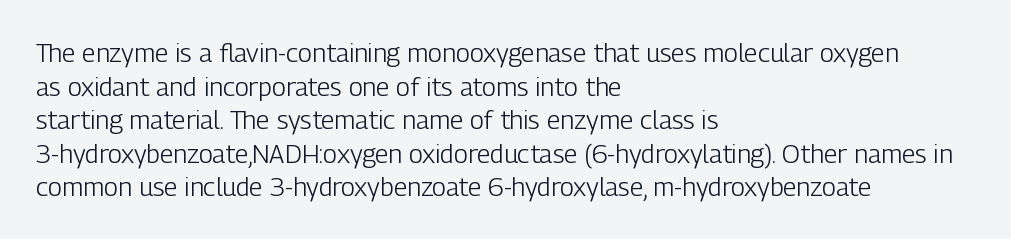
The image shows 26 px text type, upright; set left-aligned, normal line spacing (1.29x), normal letter spacing, not underlined.
